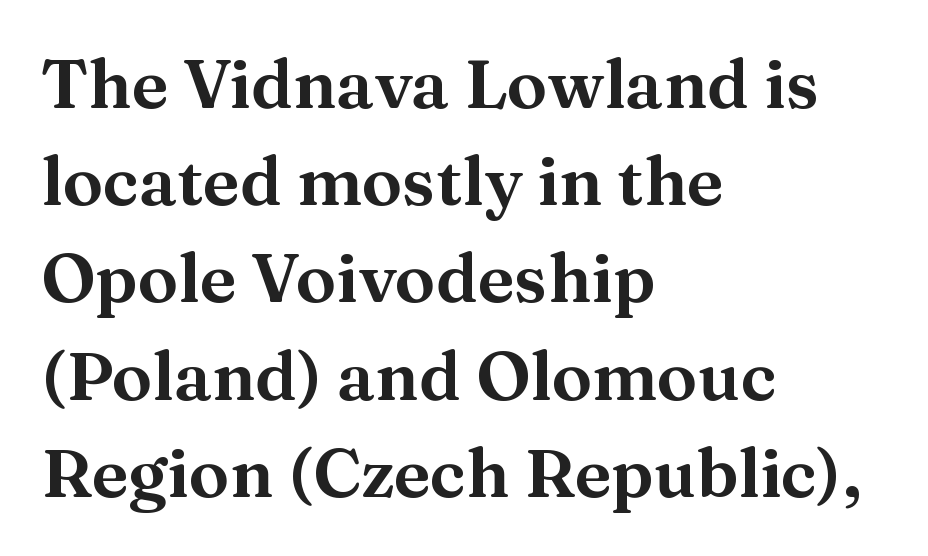
The image shows 68 px serif type, upright; set left-aligned, normal line spacing (1.43x), normal letter spacing, not underlined; medium stroke contrast and a medium x-height.
